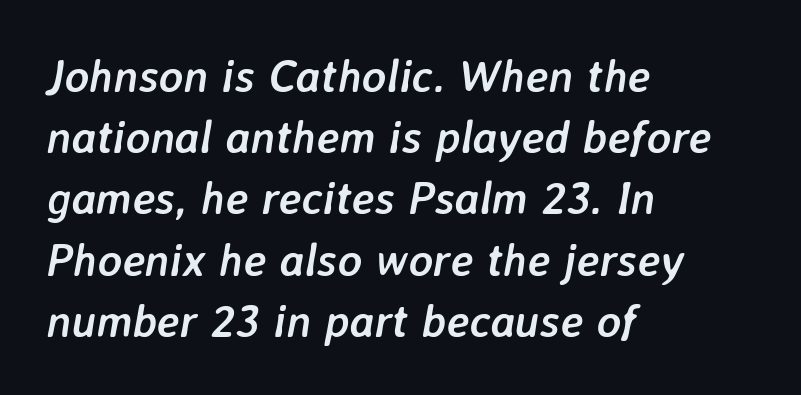
Whoever set this chose a conventional vertical rhythm. Strokes here are thick enough to call this a true bold. Is the type slanted? Yes — the strokes lean at a clear angle. Note the varied advance widths — an 'i' is clearly narrower than an 'm'. This rendering leaves character spacing at its baseline value.
